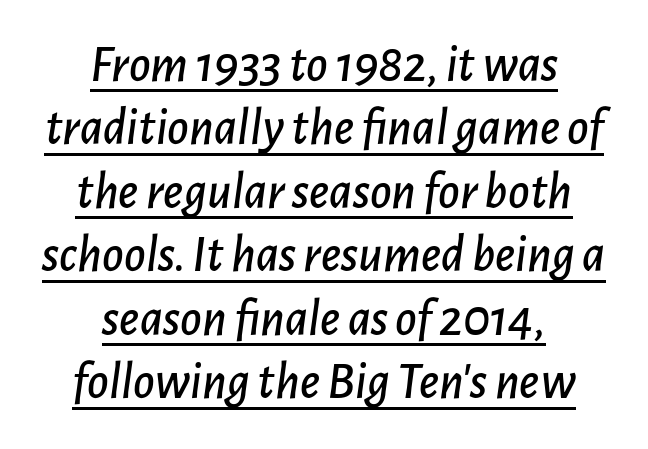
The image shows 52 px text type, italic (leaning right); set centered, line spacing 1.22x, normal letter spacing, underlined; low stroke contrast and a medium x-height.
